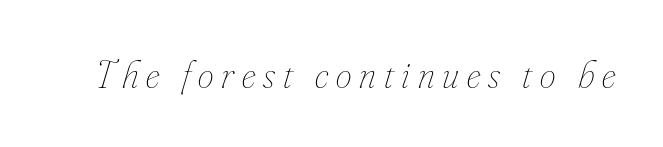
Q: Is the text bold? A: No.
Q: Is the text italic (slanted)? A: Yes, it leans right by about 16 degrees.
Q: Is the text underlined? A: No.
Q: Is the spacing between letters normal or unusually wide? A: Unusually wide.
Q: Width (condensed, normal, or wide)? A: Condensed.
Q: Stroke contrast? A: Low.
Q: x-height? A: Small.
Q: Monospaced? A: No.
